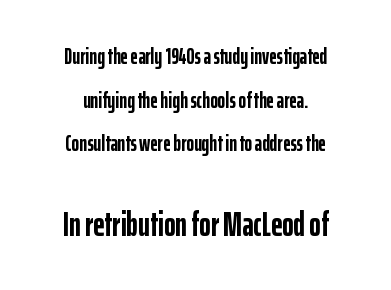
Character widths vary here, with narrow letters taking less room than wide ones. Beneath every word, the page is bare. Summary of weight: heavy, a full bold. Layout note: lines centered. Students, note that the glyphs here touch the page at normal intervals. I'd call this a sans setting — the letters go barefoot.
